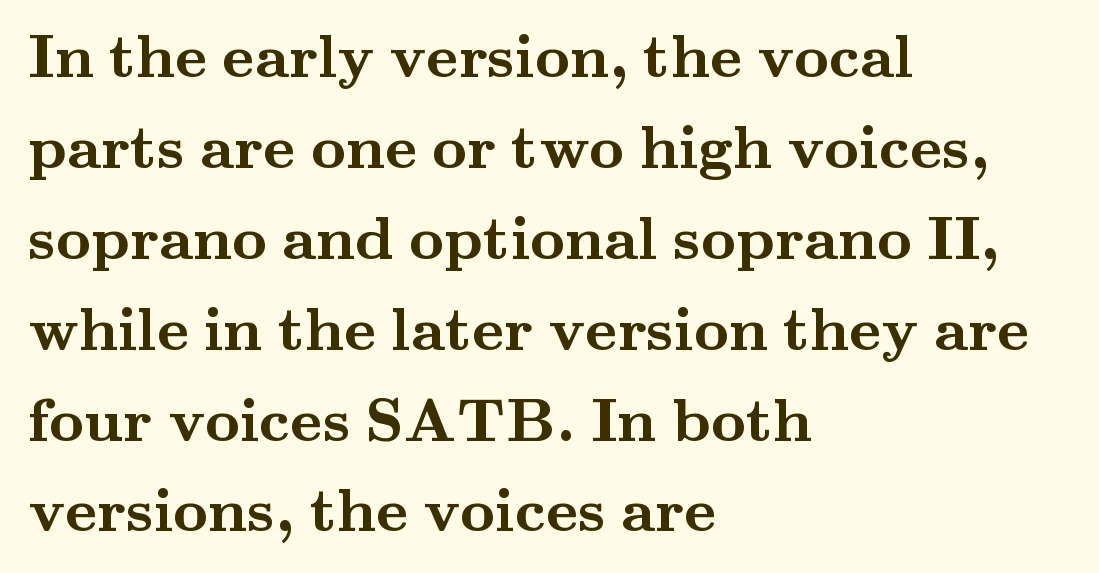
The image shows 61 px semibold, wide serif type, upright; set left-aligned, normal line spacing (1.49x), normal letter spacing, not underlined; medium stroke contrast and a small x-height.
